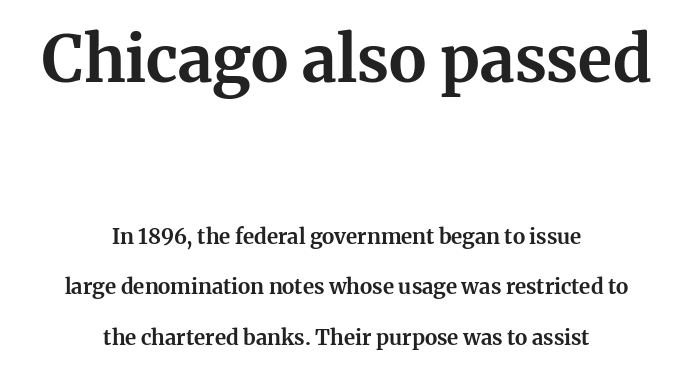
The letters in the upper block stand taller than those in the block below. Nobody touched the tracking dial on this one. This is heavy type, rendered in bold. Check where the strokes stop: tiny serifs finish them off. Neither beginnings nor endings align; midpoints do. Posture: upright roman.
